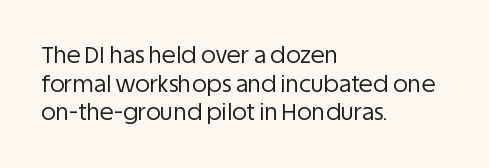
Beneath every word, the page is bare. On a weight scale, this lands at 450 or below. Look at the tracking — it's just the regular setting, nothing added. The typesetter chose a ragged-right arrangement here. Upright lettering throughout.
